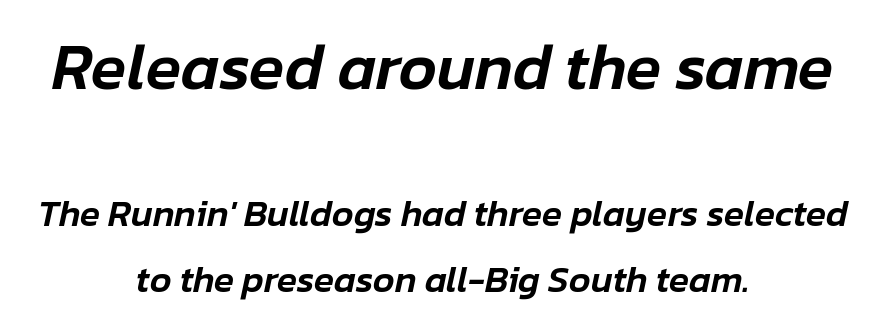
Varying glyph widths throughout — classic text-font behaviour. Underline: absent. The composition opens big and finishes small. Compared with a flush-left layout, this one balances lines on the center instead. Posture: slanted. Honestly, the letter spacing is just normal — you wouldn't notice it.
